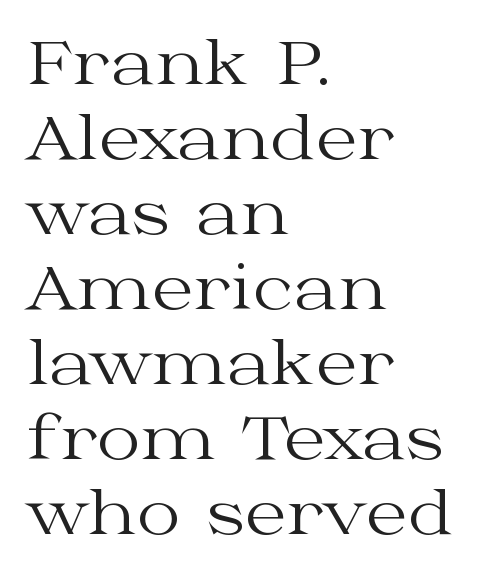
Q: Is the text bold? A: No.
Q: Is the text italic (slanted)? A: No, it is upright.
Q: Is the typeface a serif or a sans-serif typeface? A: Serif.
Q: Is the text underlined? A: No.
Q: How is the paragraph aligned? A: Left-aligned.
Q: Is the spacing between letters normal or unusually wide? A: Normal.
Q: Is the spacing between lines tight, normal or loose? A: Normal.
Q: Width (condensed, normal, or wide)? A: Wide.
Q: Stroke contrast? A: Medium.
Q: x-height? A: Medium.
Q: Monospaced? A: No.
